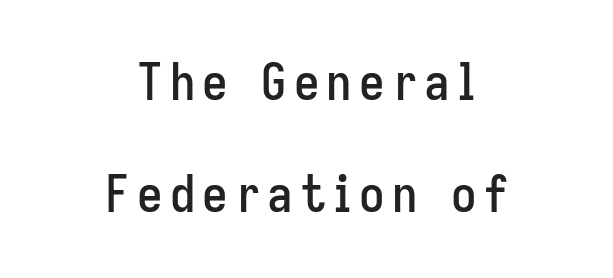
Line spacing here is loose. These lines were composed using upright roman letters. Is this a fixed-width face? No — the glyphs have proportional, varying widths. Serif or sans? Sans — the stroke terminals are bare. These lines are centered, leaving both edges ragged. Quick note: underline off.
